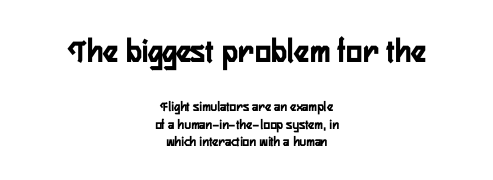
{"serif": "no", "italic": "no", "width": "condensed", "stroke_contrast": "low", "x_height": "medium", "monospaced": "no", "underline": "no", "align": "center", "line_spacing_ratio": 1.24, "letter_spacing": "normal", "letter_spacing_em": 0.0, "larger_block": "first", "size_ratio": 2.43, "glyph_px": 34}
